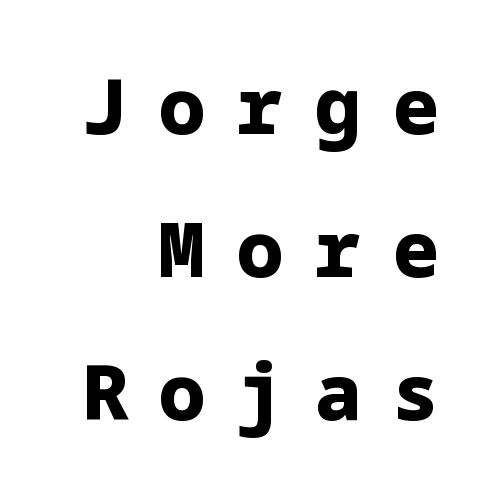
The image shows 77 px heavy sans-serif type, upright; set right-aligned, line spacing 1.86x, unusually wide letter spacing (+0.41 em), not underlined; low stroke contrast and a medium x-height.
